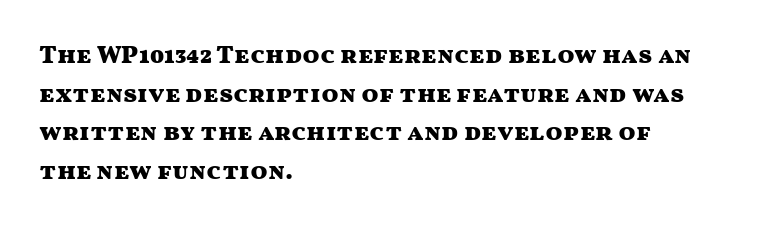
Q: Is the text bold? A: Yes.
Q: Is the text italic (slanted)? A: No, it is upright.
Q: Is the text underlined? A: No.
Q: How is the paragraph aligned? A: Left-aligned.
Q: Is the spacing between letters normal or unusually wide? A: Normal.
Q: Is the spacing between lines tight, normal or loose? A: Normal.
